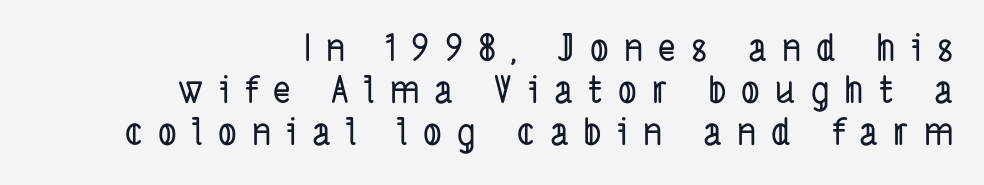
Q: Is the typeface a serif or a sans-serif typeface? A: Sans-serif.
Q: Is the text underlined? A: No.
Q: How is the paragraph aligned? A: Right-aligned.
Q: Is the spacing between letters normal or unusually wide? A: Unusually wide.
Q: Is the spacing between lines tight, normal or loose? A: Tight.
Q: Width (condensed, normal, or wide)? A: Condensed.
Q: Stroke contrast? A: Low.
Q: x-height? A: Medium.
Q: Monospaced? A: No.
